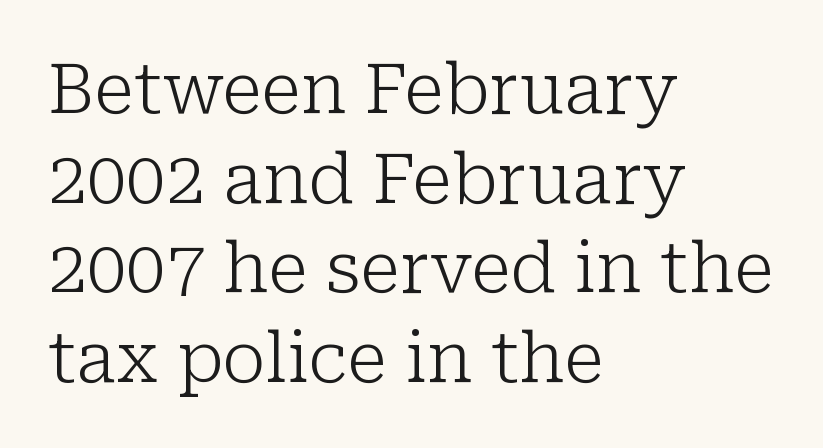
The image shows 70 px light serif type, upright; set left-aligned, normal line spacing (1.28x), normal letter spacing, not underlined; low stroke contrast and a medium x-height.
